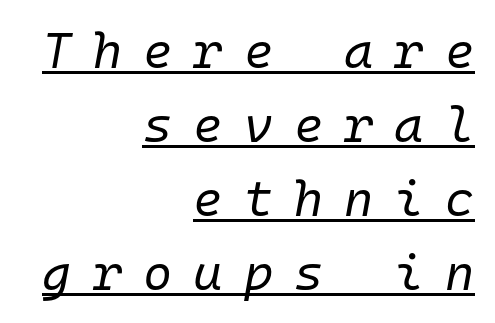
{"italic": "yes", "lean": "right", "slant_degrees": 10, "bold": "no", "weight": "regular", "width": "normal", "stroke_contrast": "low", "x_height": "medium", "monospaced": "yes", "underline": "yes", "align": "right", "line_spacing": "normal", "line_spacing_ratio": 1.48, "letter_spacing": "wide", "letter_spacing_em": 0.42, "glyph_px": 50}
